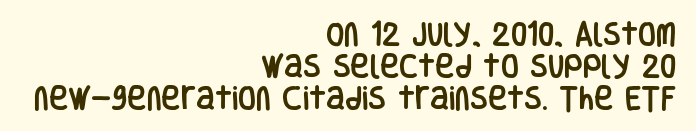
{"italic": "no", "underline": "no", "align": "right", "line_spacing_ratio": 1.23, "letter_spacing": "normal", "letter_spacing_em": 0.0, "glyph_px": 26}
